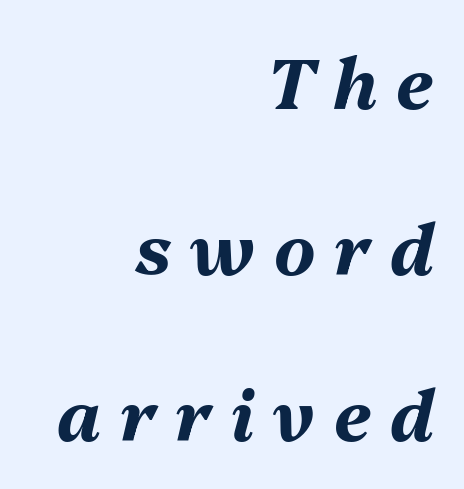
Underlining? Definitely not there. You could not count columns in this text — the font is proportionally spaced. Horizontal alignment here is rightward, an uncommon choice for prose. Observe the lean: these are italic letterforms. The rendering uses a large line-height, opening up the rows.
